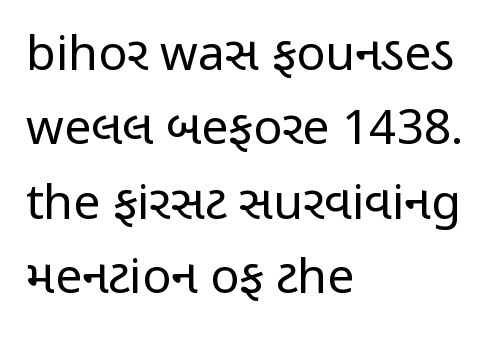
{"serif": "no", "italic": "no", "bold": "no", "weight": "regular", "width": "condensed", "stroke_contrast": "low", "x_height": "medium", "monospaced": "no", "underline": "no", "align": "left", "line_spacing": "normal", "line_spacing_ratio": 1.55, "letter_spacing": "normal", "letter_spacing_em": 0.0, "glyph_px": 48}
